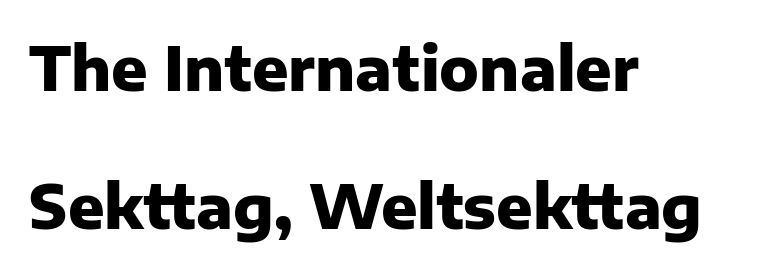
{"serif": "no", "italic": "no", "bold": "yes", "weight": "heavy", "width": "normal", "stroke_contrast": "low", "x_height": "medium", "monospaced": "no", "underline": "no", "align": "left", "line_spacing": "loose", "line_spacing_ratio": 2.3, "letter_spacing": "normal", "letter_spacing_em": 0.0, "glyph_px": 60}
